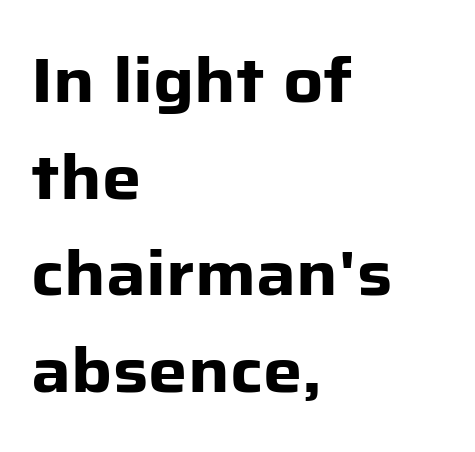
How are the letters spaced? Ordinarily, with no added tracking. The gap between lines stays unmarked. Stroke terminals: plain, sans-serif. Interline gaps are of average width in this sample. Is the block centered? No — it sits flush against the left margin. You can tell it's not italic because the verticals are truly vertical.
